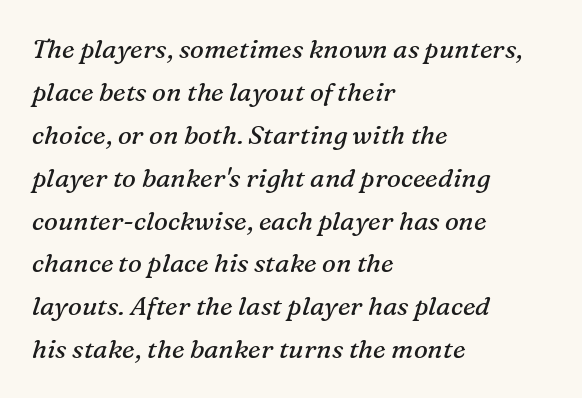
{"italic": "yes", "lean": "right", "slant_degrees": 16, "bold": "no", "underline": "no", "align": "left", "line_spacing": "normal", "line_spacing_ratio": 1.65, "letter_spacing": "normal", "letter_spacing_em": 0.0, "glyph_px": 26}
